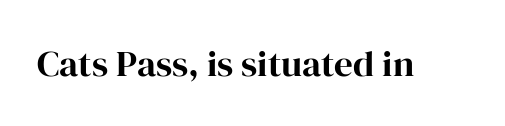
Q: Is the text bold? A: Yes.
Q: Is the text italic (slanted)? A: No, it is upright.
Q: Is the typeface a serif or a sans-serif typeface? A: Serif.
Q: Is the text underlined? A: No.
Q: Is the spacing between letters normal or unusually wide? A: Normal.
Q: Width (condensed, normal, or wide)? A: Normal.
Q: Stroke contrast? A: High.
Q: x-height? A: Medium.
Q: Monospaced? A: No.
